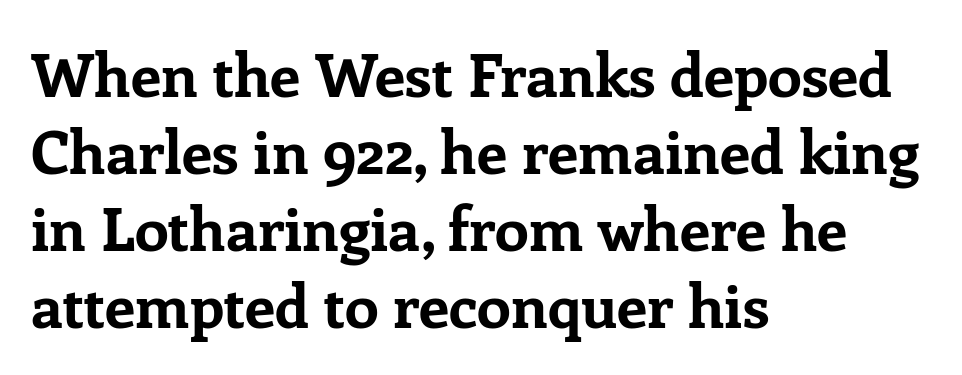
The image shows 61 px bold serif type, upright; set left-aligned, normal line spacing (1.26x), normal letter spacing, not underlined; low stroke contrast and a medium x-height.
